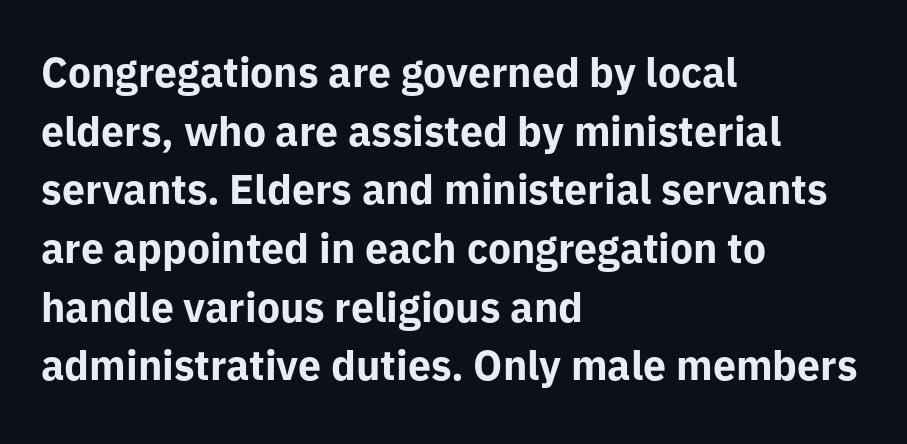
Q: Is the text bold? A: Yes.
Q: Is the text italic (slanted)? A: No, it is upright.
Q: Is the typeface a serif or a sans-serif typeface? A: Sans-serif.
Q: Is the text underlined? A: No.
Q: How is the paragraph aligned? A: Left-aligned.
Q: Is the spacing between letters normal or unusually wide? A: Normal.
Q: Is the spacing between lines tight, normal or loose? A: Normal.
Q: Width (condensed, normal, or wide)? A: Normal.
Q: Stroke contrast? A: Low.
Q: x-height? A: Medium.
Q: Monospaced? A: No.
